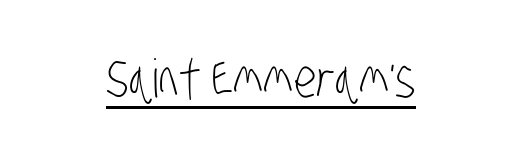
A centered setting, common on invitations and titles, is used for this passage. What kind of face is this? One without serifs — a sans. The font is comparable to plain body text, perhaps lighter. Glance below the letters and you will spot a drawn line. Looks like regular typesetting: each glyph gets only the width it needs. The face used here is rendered with its standard letterfit.
